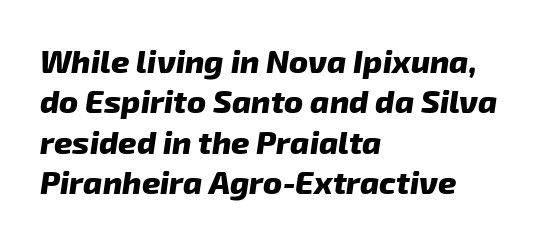
The image shows 32 px heavy sans-serif type; set left-aligned, normal line spacing (1.26x), normal letter spacing, not underlined; low stroke contrast and a medium x-height.
